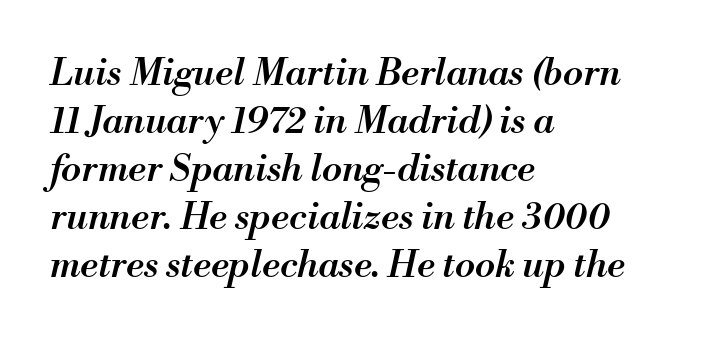
Q: Is the text bold? A: Semi-bold.
Q: Is the text italic (slanted)? A: Yes, it leans right by about 13 degrees.
Q: Is the text underlined? A: No.
Q: How is the paragraph aligned? A: Left-aligned.
Q: Is the spacing between letters normal or unusually wide? A: Normal.
Q: Is the spacing between lines tight, normal or loose? A: Normal.
Q: Width (condensed, normal, or wide)? A: Normal.
Q: Stroke contrast? A: Medium.
Q: x-height? A: Small.
Q: Monospaced? A: No.
